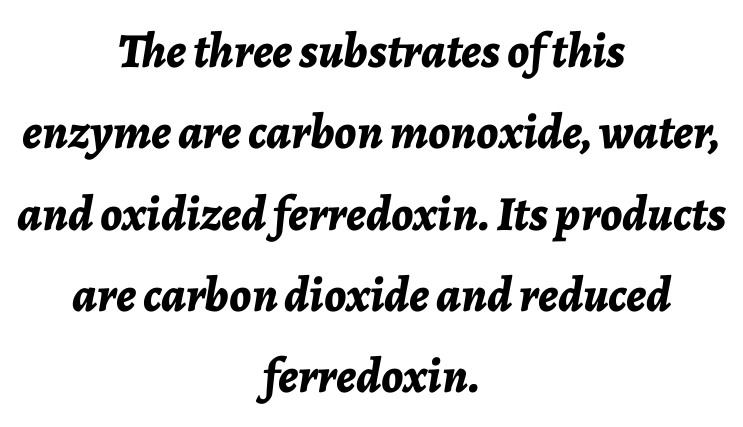
Q: Is the text bold? A: Yes.
Q: Is the text italic (slanted)? A: Yes, it leans right by about 7 degrees.
Q: Is the text underlined? A: No.
Q: How is the paragraph aligned? A: Centered.
Q: Is the spacing between letters normal or unusually wide? A: Normal.
Q: Is the spacing between lines tight, normal or loose? A: Normal.
Q: Width (condensed, normal, or wide)? A: Normal.
Q: Stroke contrast? A: Low.
Q: x-height? A: Medium.
Q: Monospaced? A: No.
